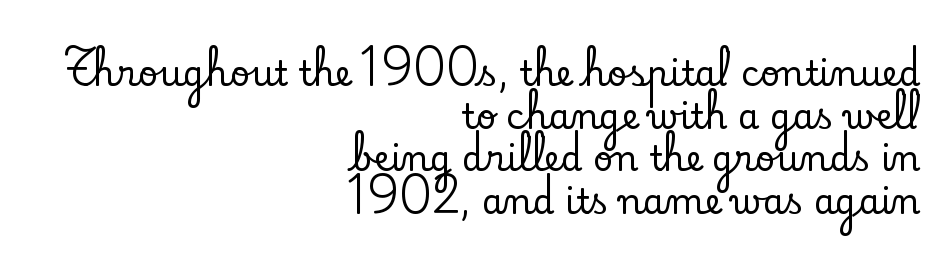
Q: Is the text italic (slanted)? A: No, it is upright.
Q: Is the typeface a serif or a sans-serif typeface? A: Serif.
Q: Is the text underlined? A: No.
Q: How is the paragraph aligned? A: Right-aligned.
Q: Is the spacing between letters normal or unusually wide? A: Normal.
Q: Width (condensed, normal, or wide)? A: Normal.
Q: Stroke contrast? A: Low.
Q: x-height? A: Small.
Q: Monospaced? A: No.
